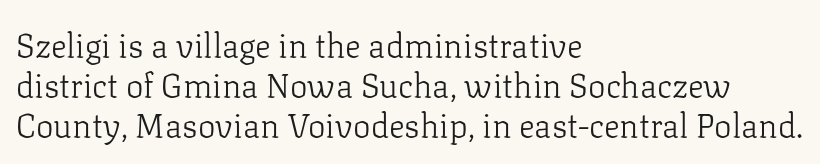
Q: Is the text bold? A: No.
Q: Is the text italic (slanted)? A: No, it is upright.
Q: Is the typeface a serif or a sans-serif typeface? A: Serif.
Q: Is the text underlined? A: No.
Q: How is the paragraph aligned? A: Left-aligned.
Q: Is the spacing between letters normal or unusually wide? A: Normal.
Q: Width (condensed, normal, or wide)? A: Normal.
Q: Stroke contrast? A: Low.
Q: x-height? A: Medium.
Q: Monospaced? A: No.
